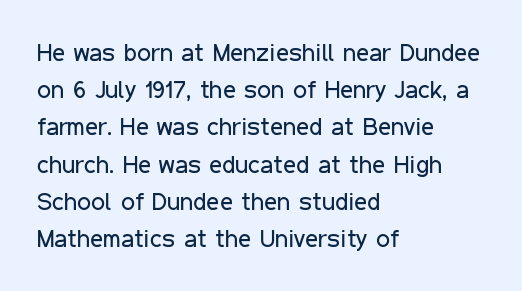
Q: Is the text bold? A: No.
Q: Is the text italic (slanted)? A: No, it is upright.
Q: Is the text underlined? A: No.
Q: How is the paragraph aligned? A: Left-aligned.
Q: Is the spacing between letters normal or unusually wide? A: Normal.
Q: Is the spacing between lines tight, normal or loose? A: Normal.
